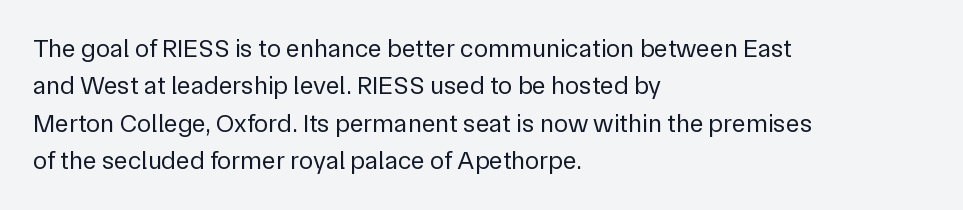
The image shows 26 px text type, upright; set left-aligned, normal line spacing (1.44x), normal letter spacing, not underlined.
